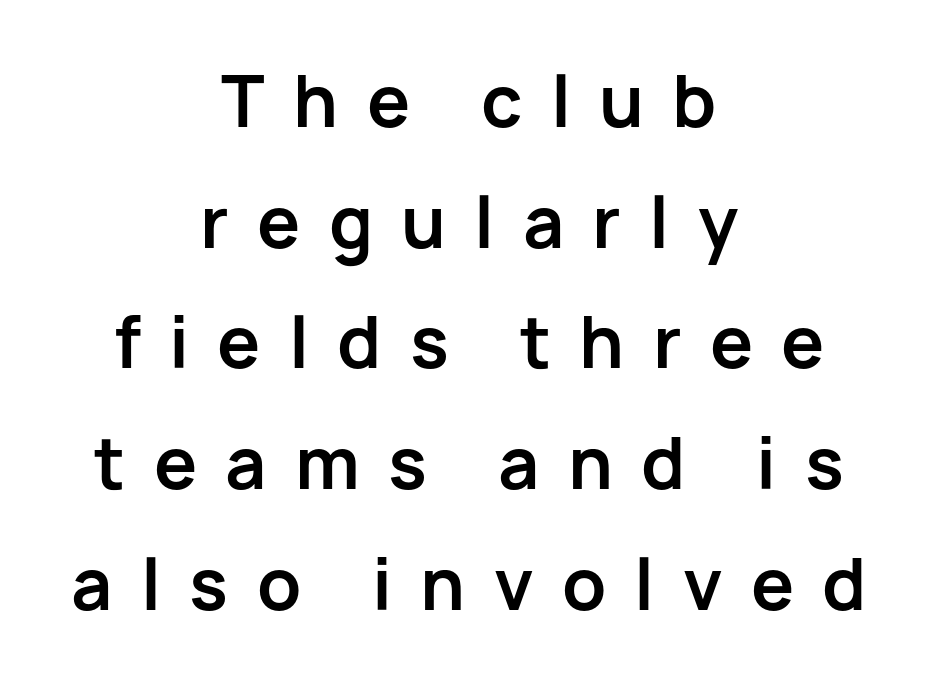
Caption: bold face, heavy strokes. Horizontally, the lines are justified to the midpoint only. In terms of posture, this sample is upright. Is this a sans? Yes — the strokes have no serifs. Rule under the text: the space is simply empty. These lines have a slow, spaced-out rhythm from letter to letter.
